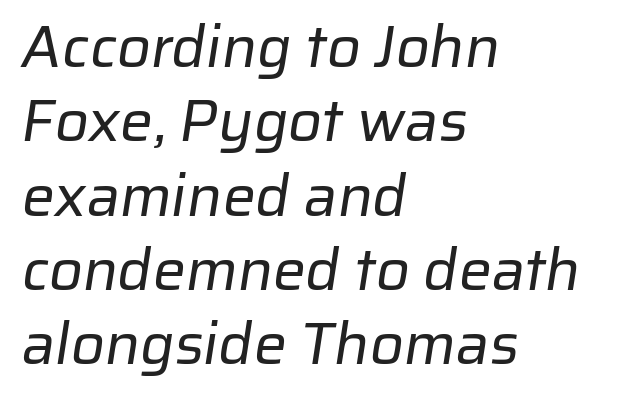
The image shows 59 px regular-weight sans-serif type; set left-aligned, normal line spacing (1.26x), normal letter spacing, not underlined; low stroke contrast and a medium x-height.
